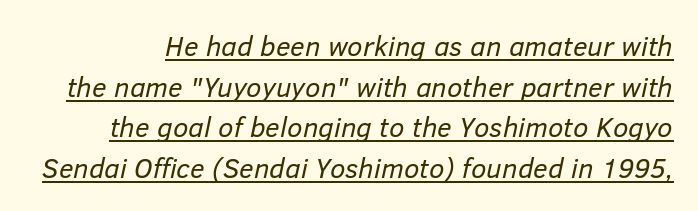
Emphasis-style slanted type is in use. Weight: in the light-to-regular range. These lines keep a tight, regular rhythm from letter to letter. How would I describe the line gaps? Plain and ordinary. The words here are underlined.
